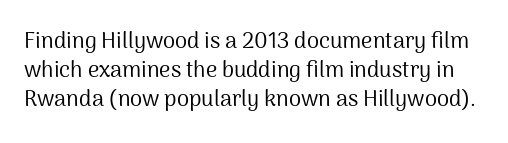
Nobody touched the tracking dial on this one. The face looks like a standard text weight, possibly lighter. Nobody drew a line under any word here. Reading down the column, the eye jumps a familiar distance to each next line. The letters stand upright; this is a roman face.
